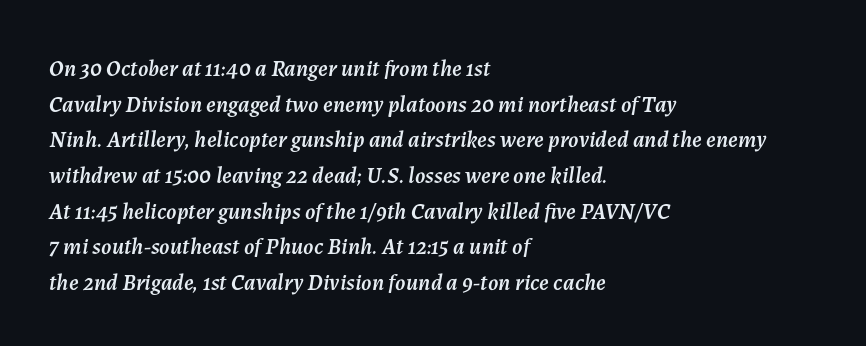
{"italic": "yes", "lean": "right", "slant_degrees": 7, "underline": "no", "align": "left", "line_spacing": "normal", "line_spacing_ratio": 1.55, "letter_spacing": "normal", "letter_spacing_em": 0.0, "glyph_px": 23}
